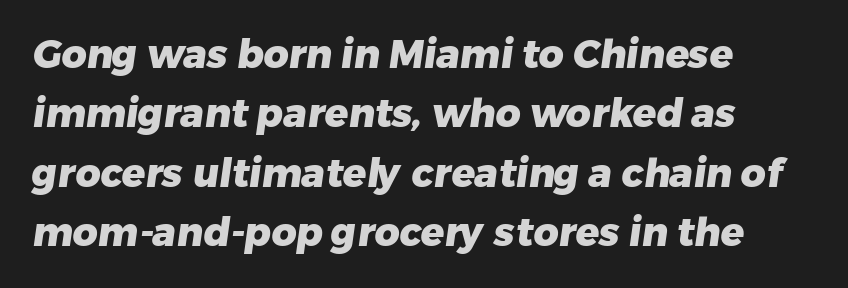
Q: Is the text bold? A: Yes.
Q: Is the typeface a serif or a sans-serif typeface? A: Sans-serif.
Q: Is the text underlined? A: No.
Q: How is the paragraph aligned? A: Left-aligned.
Q: Is the spacing between letters normal or unusually wide? A: Normal.
Q: Is the spacing between lines tight, normal or loose? A: Normal.
Q: Width (condensed, normal, or wide)? A: Normal.
Q: Stroke contrast? A: Low.
Q: x-height? A: Medium.
Q: Monospaced? A: No.
